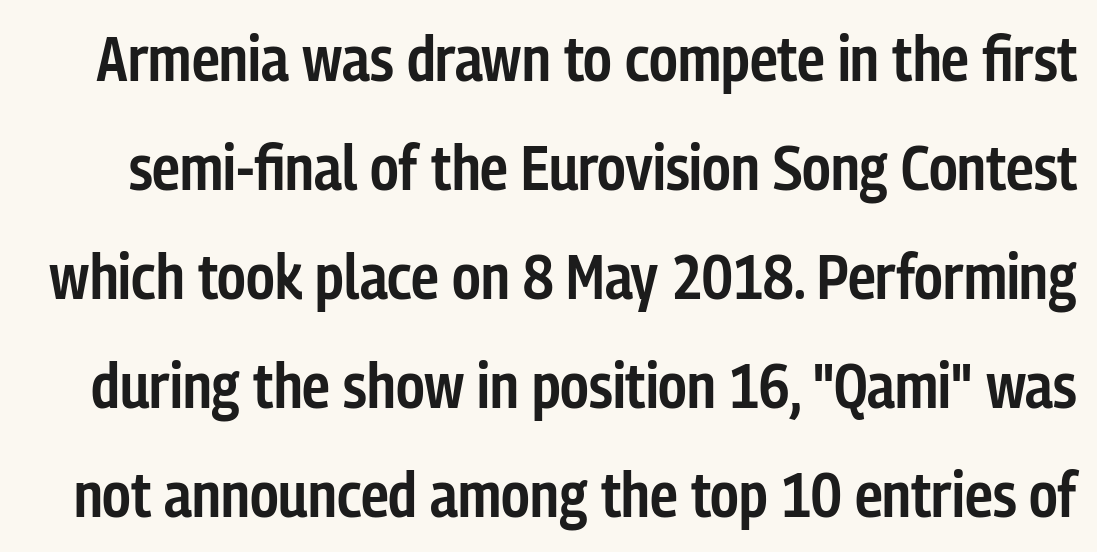
What kind of face is this? One without serifs — a sans. Posture: upright roman. The gap between lines stays unmarked. This sample uses plain, unmodified letter spacing. Think of a printed novel: that variable character pitch is what you see here. A semibold gives these letters moderate extra thickness, short of bold.
